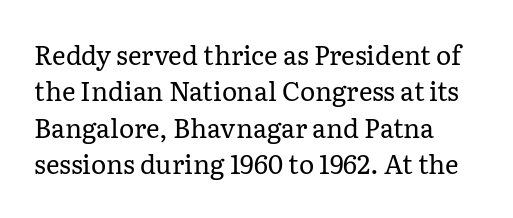
The image shows 26 px text type, upright; set left-aligned, normal line spacing (1.4x), normal letter spacing, not underlined.
